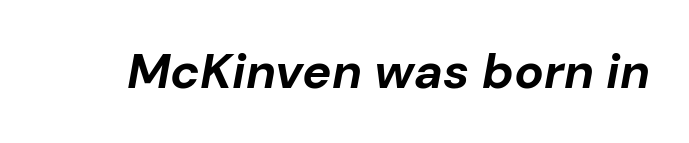
Q: Is the text bold? A: Yes.
Q: Is the text italic (slanted)? A: Yes, it leans right by about 10 degrees.
Q: Is the text underlined? A: No.
Q: Is the spacing between letters normal or unusually wide? A: Normal.
Q: Width (condensed, normal, or wide)? A: Normal.
Q: Stroke contrast? A: Low.
Q: x-height? A: Medium.
Q: Monospaced? A: No.
